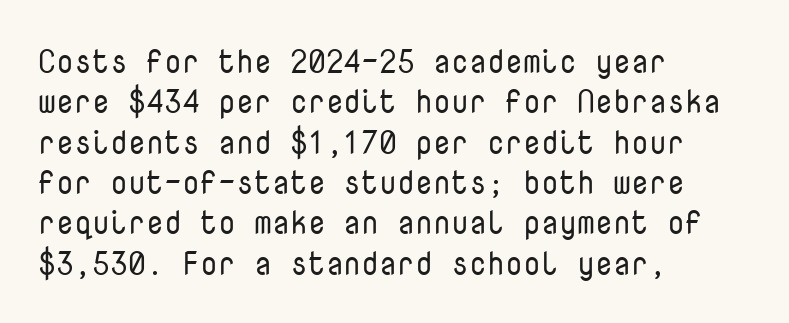
Looks like terminal output: every glyph gets an equal slot. The passage shown is typeset with a sans-serif family. The letterforms sit at book weight or below. The passage is arranged the way most books set body copy — flush left. If you drew a line through each stem, it would be perfectly vertical.
